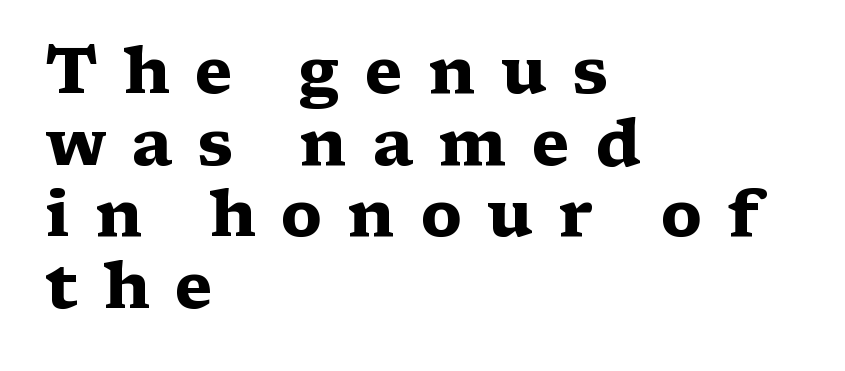
The image shows 64 px heavy, wide serif type, upright; set left-aligned, tight line spacing (1.12x), unusually wide letter spacing (+0.39 em), not underlined; medium stroke contrast and a medium x-height.
